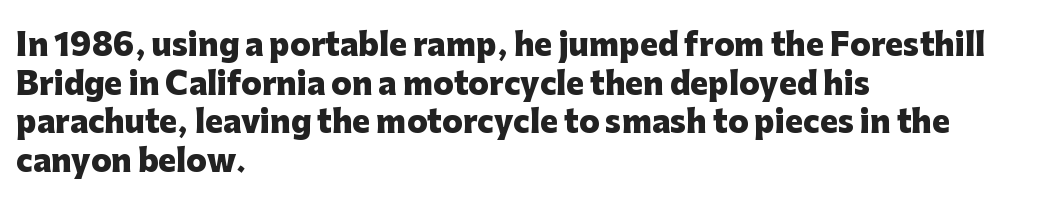
{"serif": "no", "italic": "no", "bold": "yes", "weight": "heavy", "width": "normal", "stroke_contrast": "low", "x_height": "medium", "monospaced": "no", "underline": "no", "align": "left", "line_spacing": "normal", "line_spacing_ratio": 1.29, "letter_spacing": "normal", "letter_spacing_em": 0.0, "glyph_px": 30}
